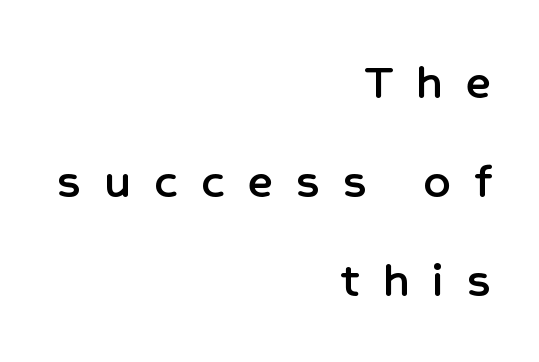
Q: Is the text italic (slanted)? A: No, it is upright.
Q: Is the typeface a serif or a sans-serif typeface? A: Sans-serif.
Q: Is the text underlined? A: No.
Q: How is the paragraph aligned? A: Right-aligned.
Q: Is the spacing between letters normal or unusually wide? A: Unusually wide.
Q: Is the spacing between lines tight, normal or loose? A: Loose.
Q: Width (condensed, normal, or wide)? A: Normal.
Q: Stroke contrast? A: Low.
Q: x-height? A: Medium.
Q: Monospaced? A: No.
